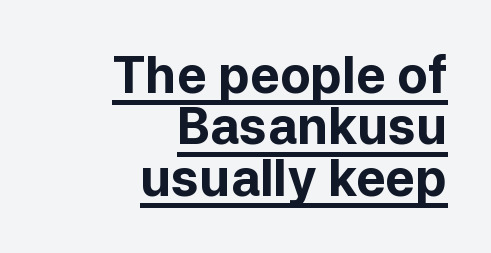
Q: Is the text bold? A: Yes.
Q: Is the text italic (slanted)? A: No, it is upright.
Q: Is the typeface a serif or a sans-serif typeface? A: Sans-serif.
Q: Is the text underlined? A: Yes.
Q: How is the paragraph aligned? A: Right-aligned.
Q: Is the spacing between letters normal or unusually wide? A: Normal.
Q: Is the spacing between lines tight, normal or loose? A: Tight.
Q: Width (condensed, normal, or wide)? A: Normal.
Q: Stroke contrast? A: Low.
Q: x-height? A: Medium.
Q: Monospaced? A: No.
